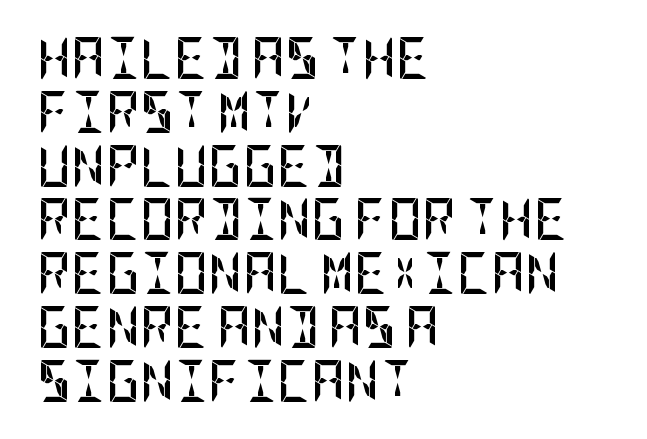
{"serif": "no", "italic": "no", "bold": "yes", "weight": "semibold", "width": "condensed", "stroke_contrast": "low", "x_height": "large", "underline": "no", "align": "left", "line_spacing": "normal", "line_spacing_ratio": 1.28, "letter_spacing": "normal", "letter_spacing_em": 0.0, "glyph_px": 42}
